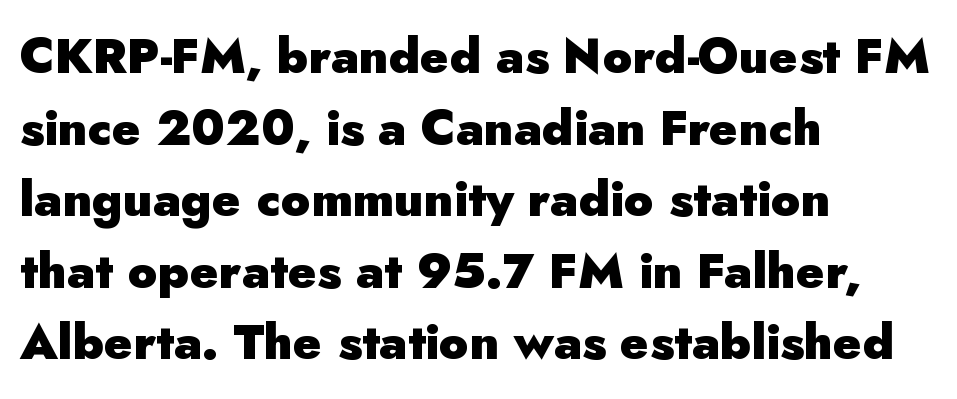
{"serif": "no", "italic": "no", "bold": "yes", "weight": "heavy", "width": "normal", "stroke_contrast": "low", "x_height": "small", "monospaced": "no", "underline": "no", "align": "left", "line_spacing": "normal", "line_spacing_ratio": 1.46, "letter_spacing": "normal", "letter_spacing_em": 0.0, "glyph_px": 49}
